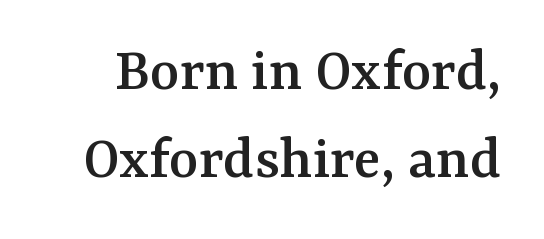
{"serif": "yes", "italic": "no", "width": "normal", "stroke_contrast": "medium", "x_height": "medium", "monospaced": "no", "underline": "no", "line_spacing": "normal", "line_spacing_ratio": 1.4, "letter_spacing": "normal", "letter_spacing_em": 0.0, "glyph_px": 63}
